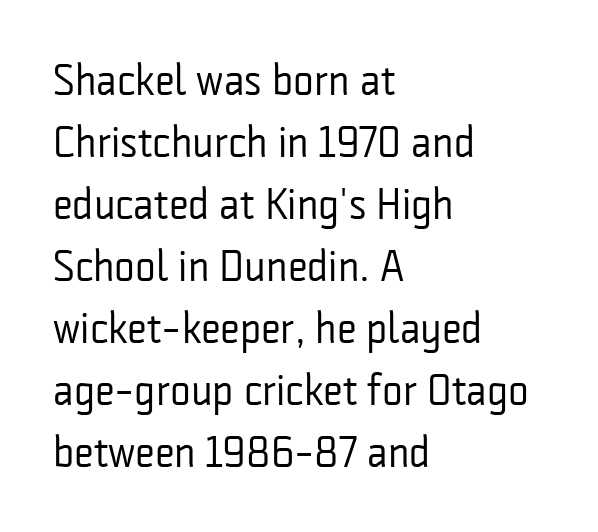
The image shows 44 px regular-weight, condensed sans-serif type, upright; set left-aligned, normal line spacing (1.41x), normal letter spacing, not underlined; low stroke contrast and a medium x-height.
